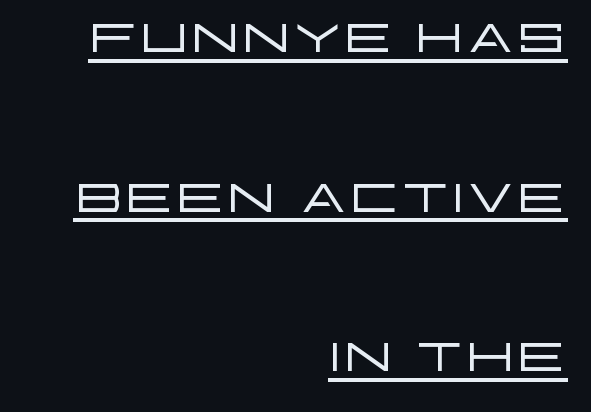
The image shows 76 px light, wide sans-serif type, upright; set right-aligned, loose line spacing (2.1x), normal letter spacing, underlined; low stroke contrast and a large x-height.
